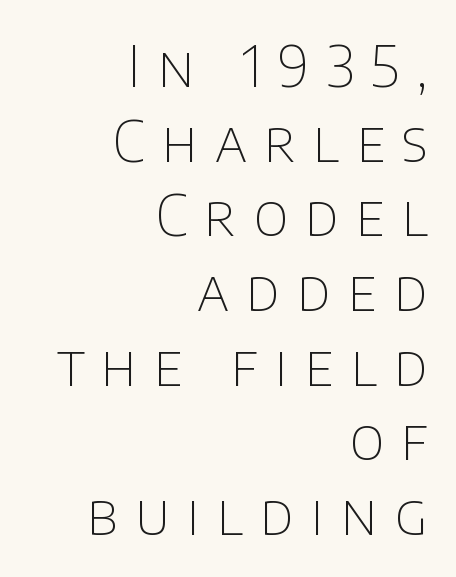
Q: Is the text bold? A: No.
Q: Is the text italic (slanted)? A: No, it is upright.
Q: Is the typeface a serif or a sans-serif typeface? A: Sans-serif.
Q: Is the text underlined? A: No.
Q: How is the paragraph aligned? A: Right-aligned.
Q: Is the spacing between letters normal or unusually wide? A: Unusually wide.
Q: Is the spacing between lines tight, normal or loose? A: Normal.
Q: Width (condensed, normal, or wide)? A: Normal.
Q: Stroke contrast? A: Low.
Q: x-height? A: Large.
Q: Monospaced? A: No.
